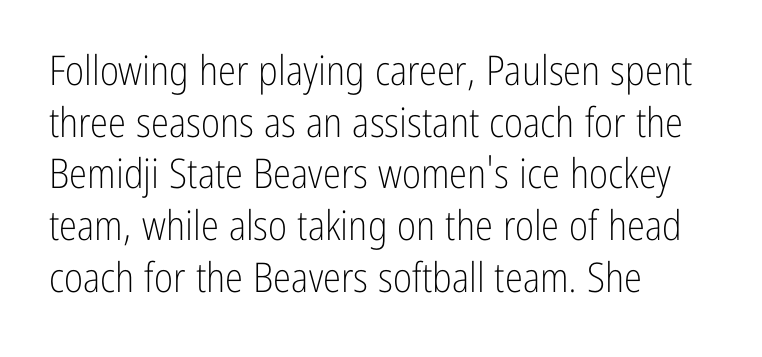
{"serif": "no", "italic": "no", "bold": "no", "weight": "light", "width": "condensed", "stroke_contrast": "low", "x_height": "medium", "monospaced": "no", "underline": "no", "align": "left", "line_spacing": "normal", "line_spacing_ratio": 1.26, "letter_spacing": "normal", "letter_spacing_em": 0.0, "glyph_px": 41}
